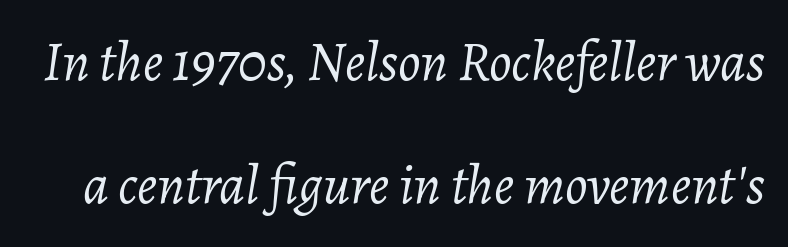
Glance below the letters and you will spot only blank space. The specimen reads as italic at a glance. Vertically, the passage feels expansive, rows floating well apart. Caption: standard tracking, unaltered. Ink coverage per letter is moderate at most.
